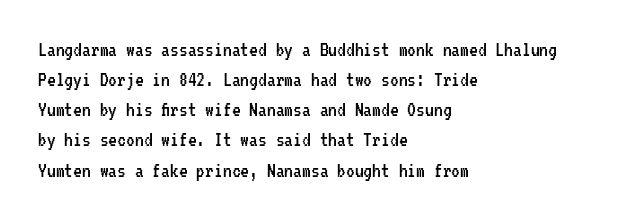
Q: Is the text bold? A: No.
Q: Is the text italic (slanted)? A: No, it is upright.
Q: Is the text underlined? A: No.
Q: How is the paragraph aligned? A: Left-aligned.
Q: Is the spacing between letters normal or unusually wide? A: Normal.
Q: Is the spacing between lines tight, normal or loose? A: Normal.
